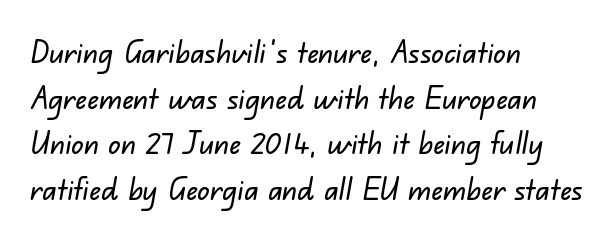
Q: Is the typeface a serif or a sans-serif typeface? A: Sans-serif.
Q: Is the text underlined? A: No.
Q: How is the paragraph aligned? A: Left-aligned.
Q: Is the spacing between letters normal or unusually wide? A: Normal.
Q: Is the spacing between lines tight, normal or loose? A: Normal.
Q: Width (condensed, normal, or wide)? A: Normal.
Q: Stroke contrast? A: Low.
Q: x-height? A: Small.
Q: Monospaced? A: No.
